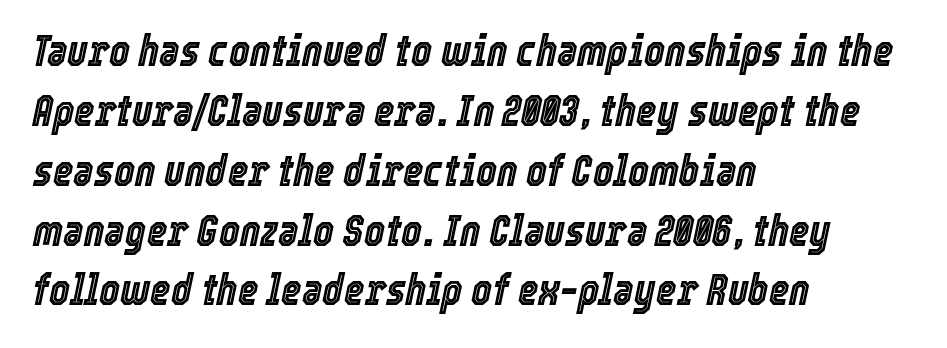
These lines were composed using italics. In CSS terms this would be text-align: left. Quick note: interline space is typical. This rendering features lettering with no underline. No extra tracking has been applied to these lines.
